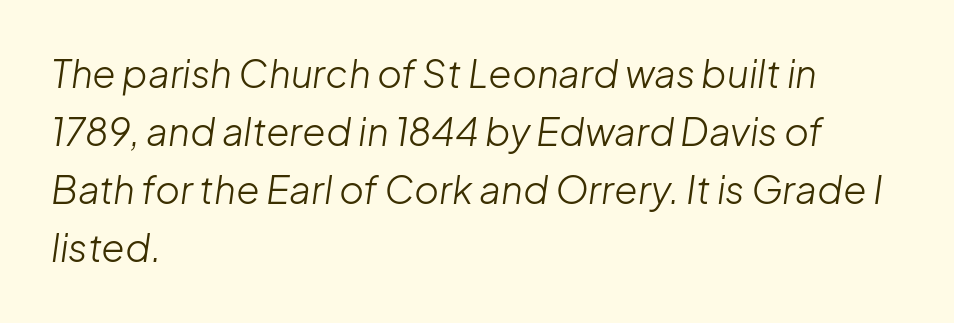
The image shows 38 px light type, italic (leaning right); set left-aligned, normal line spacing (1.53x), normal letter spacing, not underlined; low stroke contrast and a medium x-height.
